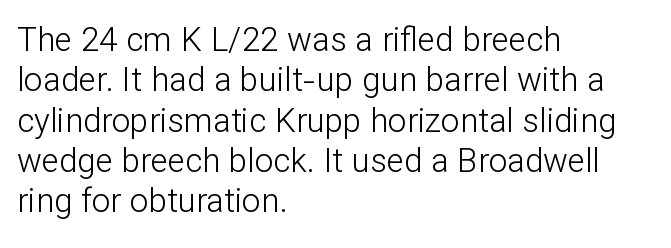
Which margin do the lines hug? The left one — the right edge is uneven. Rendered with straight, roman letterforms. The letters advance in unequal steps, a hallmark of proportional type. The type is set solid horizontally, with unmodified tracking.
